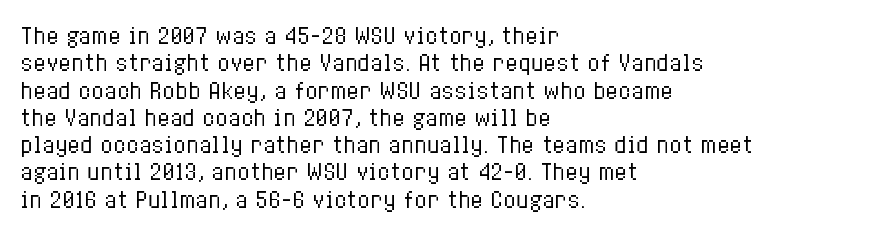
Q: Is the text bold? A: No.
Q: Is the text italic (slanted)? A: No, it is upright.
Q: Is the text underlined? A: No.
Q: How is the paragraph aligned? A: Left-aligned.
Q: Is the spacing between letters normal or unusually wide? A: Normal.
Q: Is the spacing between lines tight, normal or loose? A: Normal.
